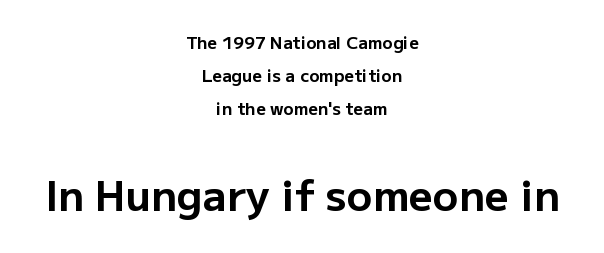
The image shows 42 px bold sans-serif type, upright; set centered, loose line spacing (1.94x), normal letter spacing, not underlined; the second (bottom) block is 2.47x larger; low stroke contrast and a medium x-height.
